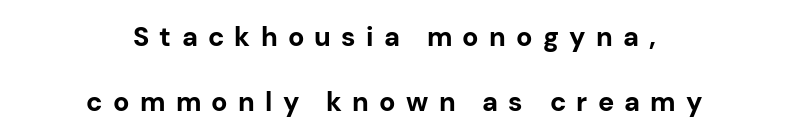
The image shows 27 px bold type, upright; set centered, loose line spacing (2.42x), unusually wide letter spacing (+0.38 em), not underlined.
